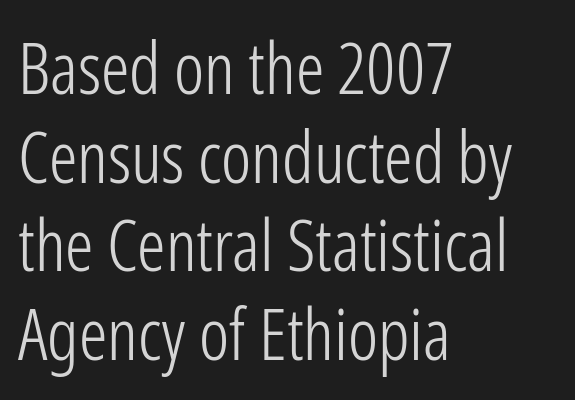
Q: Is the text bold? A: No.
Q: Is the text italic (slanted)? A: No, it is upright.
Q: Is the typeface a serif or a sans-serif typeface? A: Sans-serif.
Q: Is the text underlined? A: No.
Q: How is the paragraph aligned? A: Left-aligned.
Q: Is the spacing between letters normal or unusually wide? A: Normal.
Q: Is the spacing between lines tight, normal or loose? A: Normal.
Q: Width (condensed, normal, or wide)? A: Condensed.
Q: Stroke contrast? A: Low.
Q: x-height? A: Medium.
Q: Monospaced? A: No.
